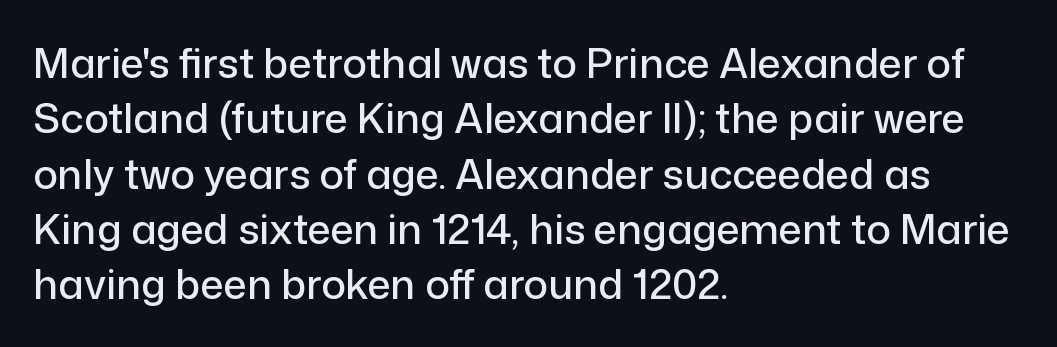
You could call the tracking neutral — neither tight nor loose. Proportional: the letters do not fall into vertical columns. The rendering uses a moderate line-height, typical for paragraphs. Where is the straight margin? On the left. Italic: no, the glyphs are upright roman.
